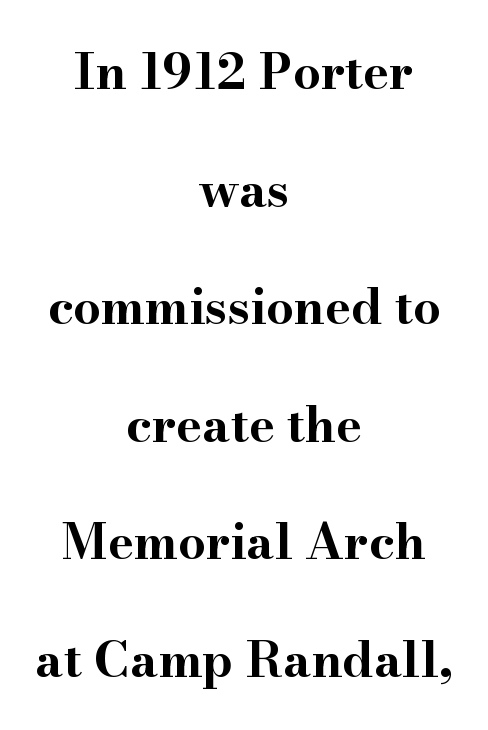
{"serif": "yes", "italic": "no", "bold": "yes", "weight": "bold", "width": "wide", "stroke_contrast": "high", "x_height": "small", "monospaced": "no", "underline": "no", "align": "center", "line_spacing": "loose", "line_spacing_ratio": 2.4, "letter_spacing": "normal", "letter_spacing_em": 0.0, "glyph_px": 49}
